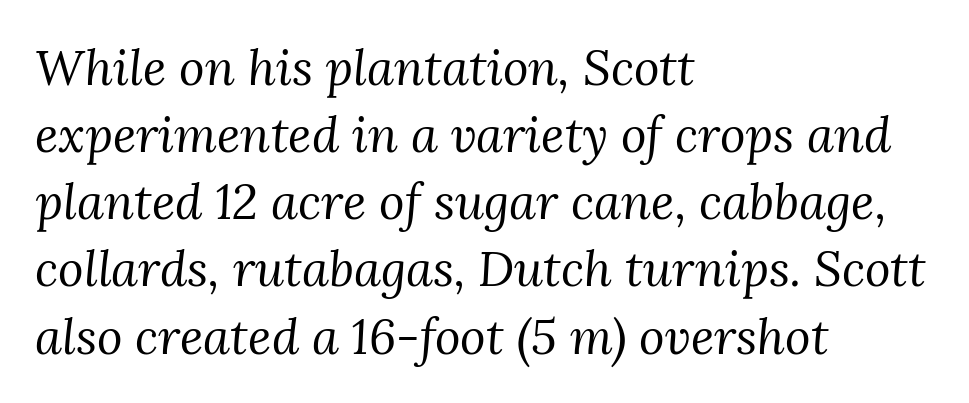
Q: Is the text bold? A: No.
Q: Is the text italic (slanted)? A: Yes, it leans right by about 3 degrees.
Q: Is the typeface a serif or a sans-serif typeface? A: Serif.
Q: Is the text underlined? A: No.
Q: How is the paragraph aligned? A: Left-aligned.
Q: Is the spacing between letters normal or unusually wide? A: Normal.
Q: Is the spacing between lines tight, normal or loose? A: Normal.
Q: Width (condensed, normal, or wide)? A: Normal.
Q: Stroke contrast? A: Medium.
Q: x-height? A: Medium.
Q: Monospaced? A: No.
